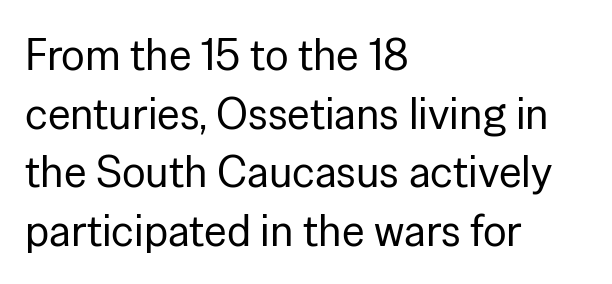
The image shows 44 px regular-weight sans-serif type, upright; set left-aligned, normal line spacing (1.33x), normal letter spacing, not underlined; low stroke contrast and a medium x-height.
